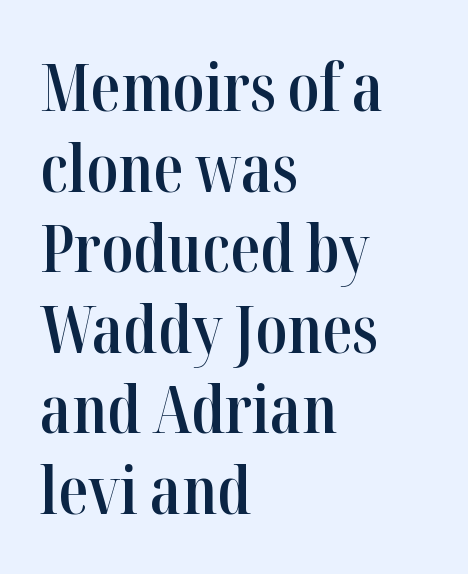
Q: Is the text bold? A: Semi-bold.
Q: Is the text italic (slanted)? A: No, it is upright.
Q: Is the typeface a serif or a sans-serif typeface? A: Serif.
Q: Is the text underlined? A: No.
Q: How is the paragraph aligned? A: Left-aligned.
Q: Is the spacing between letters normal or unusually wide? A: Normal.
Q: Width (condensed, normal, or wide)? A: Condensed.
Q: Stroke contrast? A: High.
Q: x-height? A: Medium.
Q: Monospaced? A: No.
